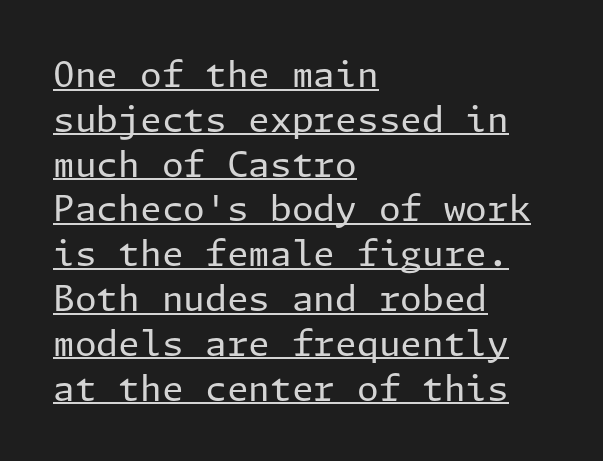
{"serif": "no", "italic": "no", "bold": "no", "weight": "regular", "width": "normal", "stroke_contrast": "low", "x_height": "medium", "underline": "yes", "align": "left", "line_spacing": "normal", "line_spacing_ratio": 1.28, "letter_spacing": "normal", "letter_spacing_em": 0.0, "glyph_px": 35}
